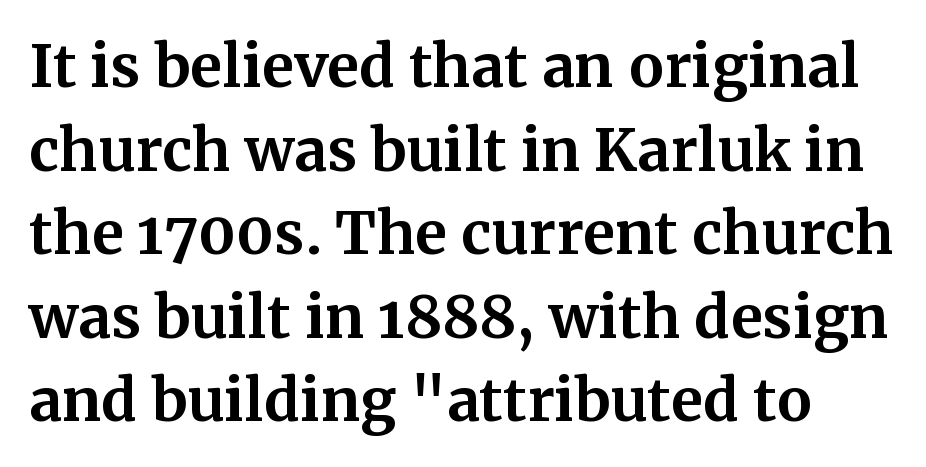
The image shows 58 px bold serif type, upright; set normal line spacing (1.44x), normal letter spacing, not underlined; medium stroke contrast and a medium x-height.
